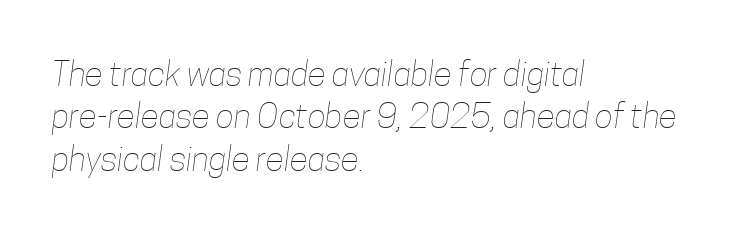
The lines sit at an ordinary, default distance from one another. Is the stroke heavy? The answer is a plain regular-or-lighter. Look at the tracking — it's just the regular setting, nothing added. The letters advance in unequal steps, a hallmark of proportional type.
